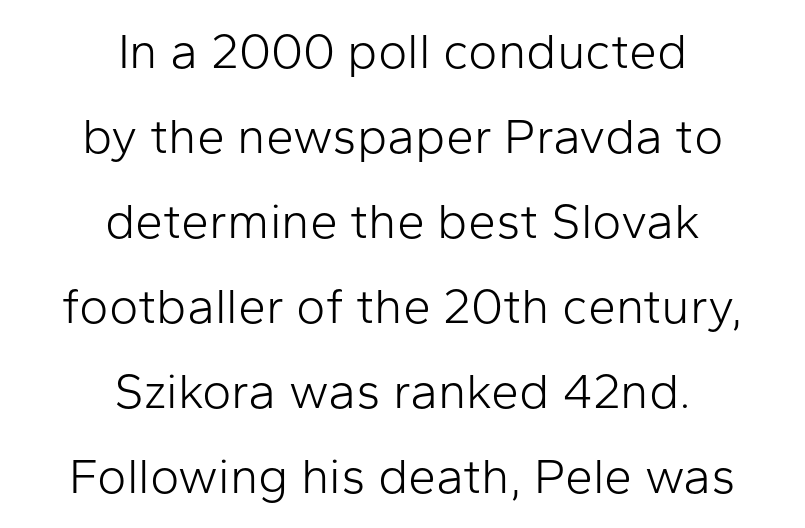
The image shows 50 px light sans-serif type, upright; set centered, normal line spacing (1.7x), normal letter spacing, not underlined; low stroke contrast and a medium x-height.
